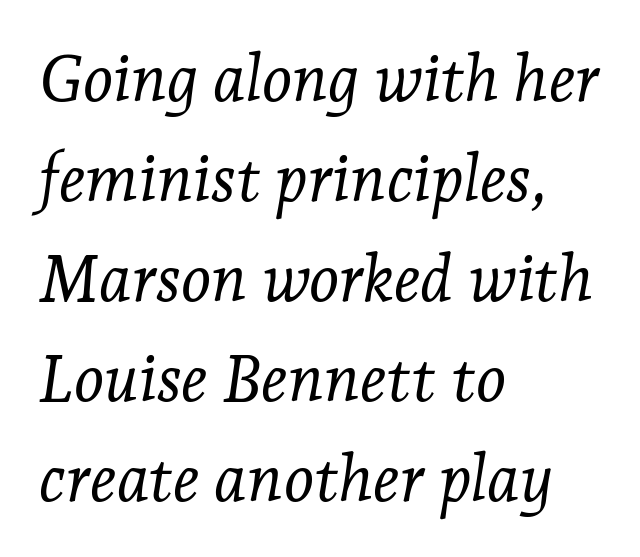
Baseline-to-baseline distance is the conventional proportion of letter height. Short and long lines alike share a common starting point at left. What stands out about the letter spacing? Nothing — it is the standard amount. Yep, that's italic — everything's leaning. The words here are not underlined. Looks like regular typesetting: each glyph gets only the width it needs.
